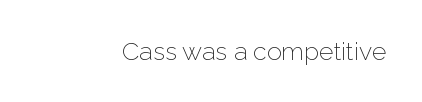
{"italic": "no", "bold": "no", "underline": "no", "letter_spacing": "normal", "letter_spacing_em": 0.0, "glyph_px": 25}
